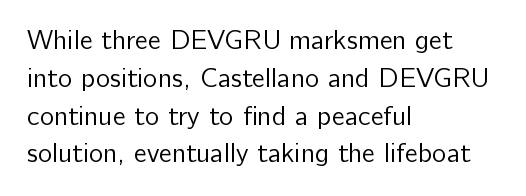
Short note: letters normally spaced. These lines are set flush left with a ragged right edge. The passage shown is not bold in any degree. Rows of type keep a routine distance in the vertical direction. This is the regular roman posture of the typeface.
